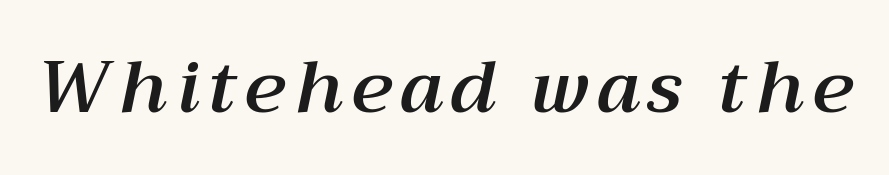
Q: Is the text italic (slanted)? A: Yes, it leans right by about 12 degrees.
Q: Is the text underlined? A: No.
Q: Width (condensed, normal, or wide)? A: Normal.
Q: Stroke contrast? A: Medium.
Q: x-height? A: Medium.
Q: Monospaced? A: No.
